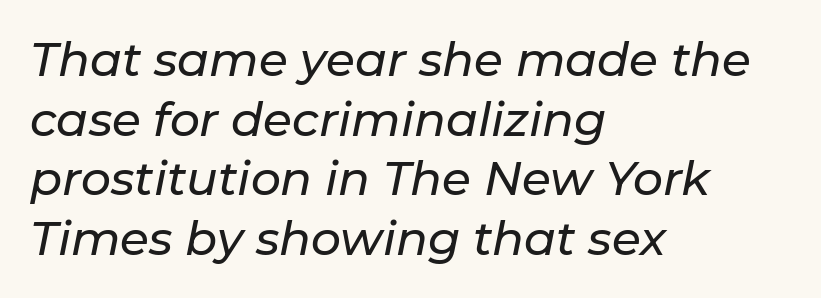
Q: Is the text italic (slanted)? A: Yes, it leans right by about 11 degrees.
Q: Is the text underlined? A: No.
Q: How is the paragraph aligned? A: Left-aligned.
Q: Is the spacing between letters normal or unusually wide? A: Normal.
Q: Is the spacing between lines tight, normal or loose? A: Normal.
Q: Width (condensed, normal, or wide)? A: Normal.
Q: Stroke contrast? A: Low.
Q: x-height? A: Medium.
Q: Monospaced? A: No.
